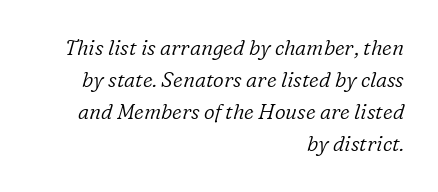
{"italic": "yes", "lean": "right", "slant_degrees": 16, "bold": "no", "underline": "no", "align": "right", "line_spacing": "normal", "line_spacing_ratio": 1.53, "letter_spacing": "normal", "letter_spacing_em": 0.0, "glyph_px": 21}
